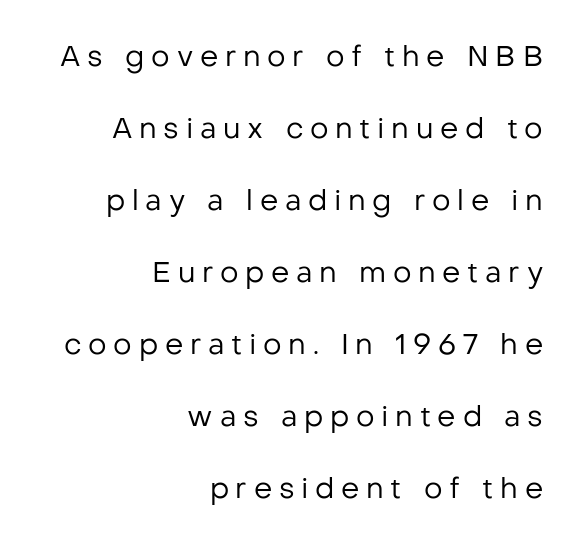
{"serif": "no", "italic": "no", "bold": "no", "weight": "regular", "width": "normal", "stroke_contrast": "low", "x_height": "medium", "monospaced": "no", "underline": "no", "align": "right", "line_spacing": "loose", "line_spacing_ratio": 2.48, "letter_spacing": "wide", "letter_spacing_em": 0.23, "glyph_px": 29}
